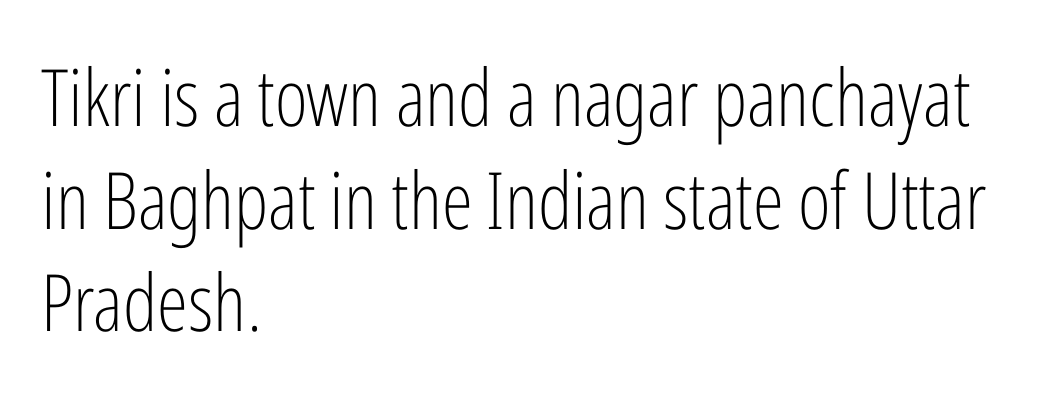
{"serif": "no", "italic": "no", "bold": "no", "weight": "light", "width": "condensed", "stroke_contrast": "low", "x_height": "medium", "monospaced": "no", "underline": "no", "align": "left", "line_spacing": "normal", "line_spacing_ratio": 1.3, "letter_spacing": "normal", "letter_spacing_em": 0.0, "glyph_px": 79}
